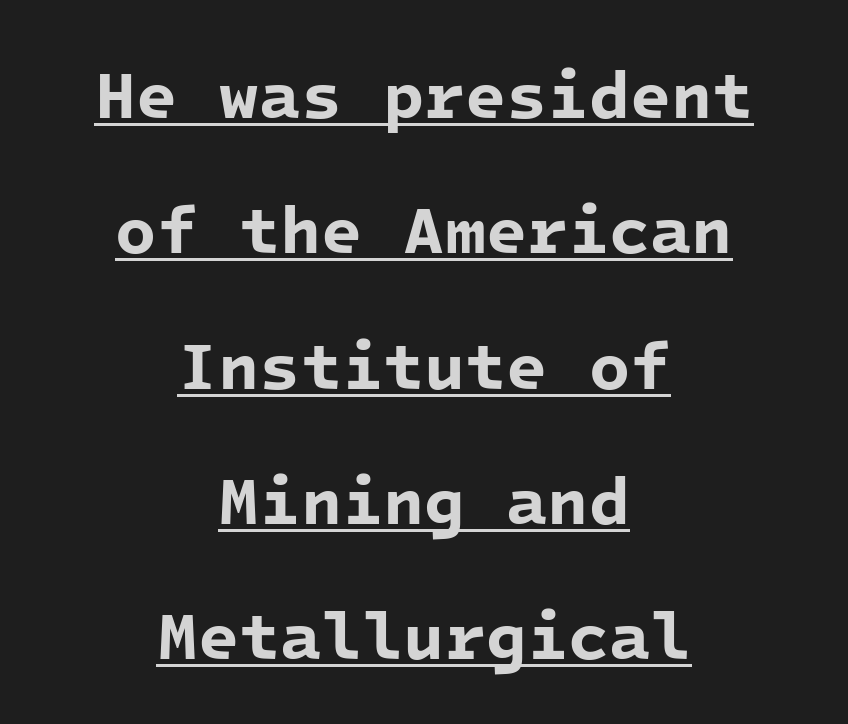
Is this a fixed-width face? Yes — each glyph sits in an identical cell. Summary of vertical rhythm: relaxed, with wide interline spacing. The lettering is marked with a stroke running underneath it. Its strokes are broad and dark, the hallmark of bold type. No feet cap the strokes, marking this as sans-serif type. Neither beginnings nor endings align; midpoints do.
